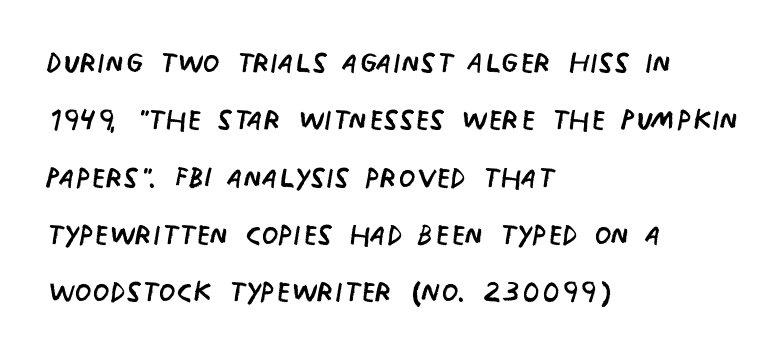
The image shows 39 px regular-weight, condensed sans-serif type; set left-aligned, normal line spacing (1.47x), normal letter spacing, not underlined; low stroke contrast and a large x-height.
